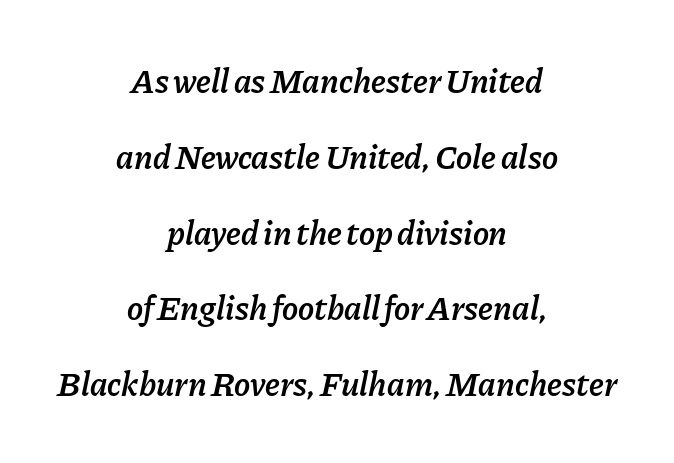
The image shows 34 px semibold type, italic (leaning right); set centered, loose line spacing (2.23x), normal letter spacing, not underlined; low stroke contrast and a medium x-height.
